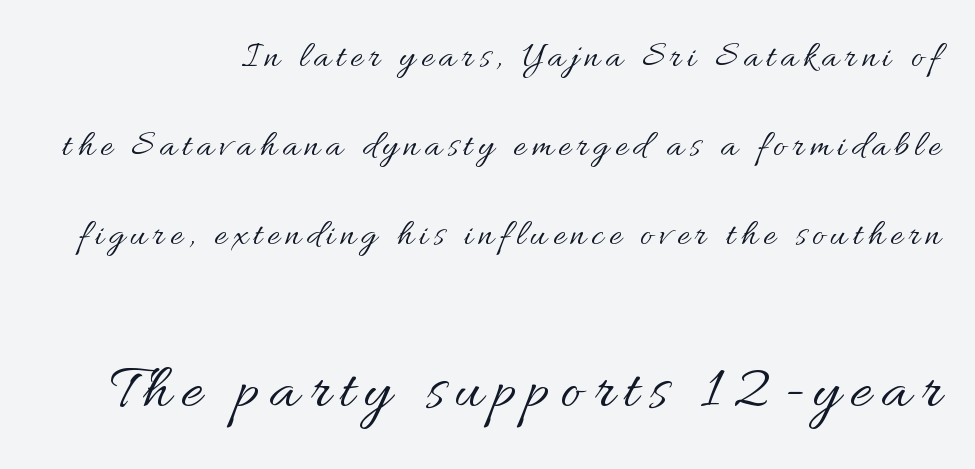
Q: Is the text bold? A: No.
Q: Is the text italic (slanted)? A: Yes.
Q: Is the text underlined? A: No.
Q: Is the spacing between lines tight, normal or loose? A: Loose.
Q: Which block of text is set in a larger size, the first (top) or the second (bottom)? A: The second (bottom) one.
Q: Width (condensed, normal, or wide)? A: Normal.
Q: Stroke contrast? A: Medium.
Q: x-height? A: Small.
Q: Monospaced? A: No.
